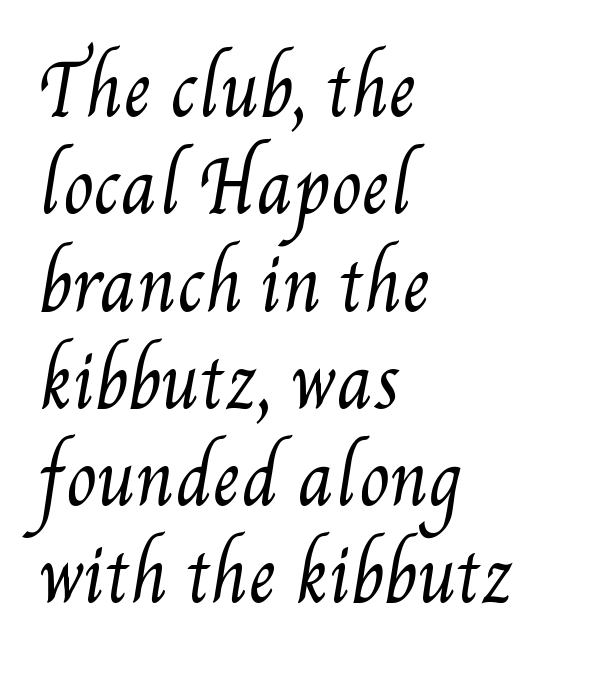
Bold? No — there's no thickening of the strokes. This rendering features lettering with no underline. How would I describe the line gaps? Plain and ordinary. The horizontal fit of the characters is conventional and even.
